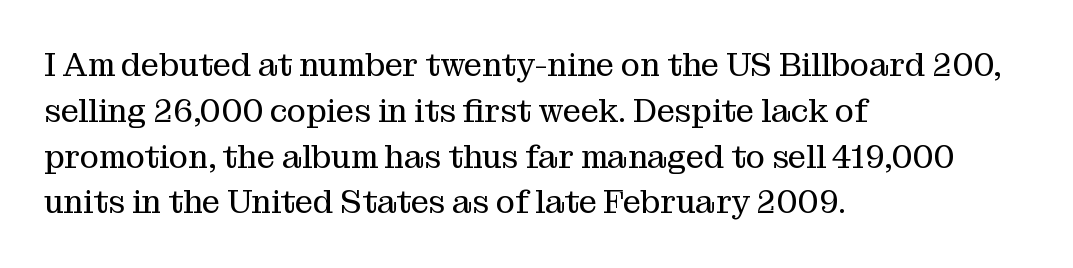
Q: Is the text bold? A: No.
Q: Is the text italic (slanted)? A: No, it is upright.
Q: Is the typeface a serif or a sans-serif typeface? A: Serif.
Q: Is the text underlined? A: No.
Q: How is the paragraph aligned? A: Left-aligned.
Q: Is the spacing between letters normal or unusually wide? A: Normal.
Q: Is the spacing between lines tight, normal or loose? A: Normal.
Q: Width (condensed, normal, or wide)? A: Normal.
Q: Stroke contrast? A: Medium.
Q: x-height? A: Medium.
Q: Monospaced? A: No.
